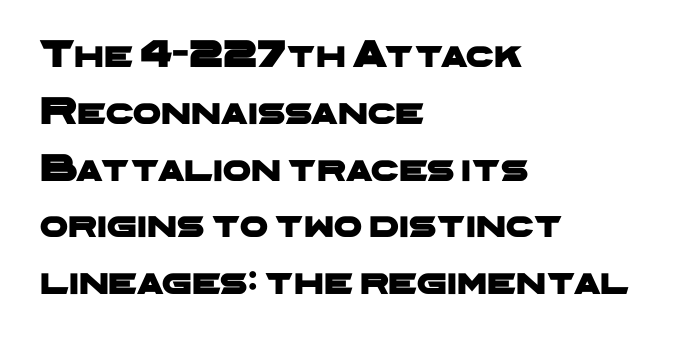
The image shows 40 px wide sans-serif type; set left-aligned, normal line spacing (1.42x), normal letter spacing, not underlined; low stroke contrast and a medium x-height.
